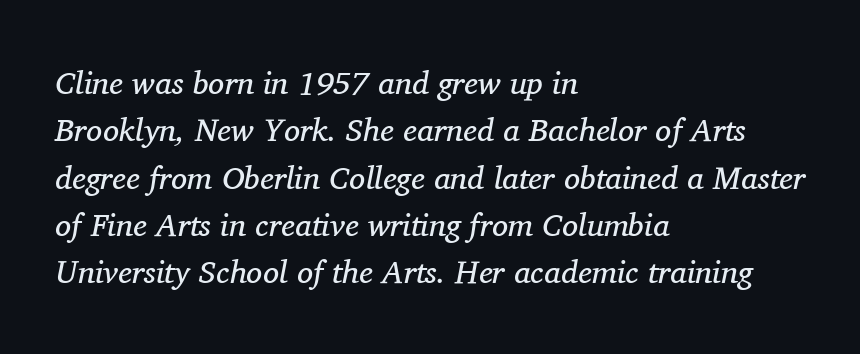
Q: Is the text bold? A: No.
Q: Is the text italic (slanted)? A: Yes, it leans right by about 11 degrees.
Q: Is the typeface a serif or a sans-serif typeface? A: Serif.
Q: Is the text underlined? A: No.
Q: How is the paragraph aligned? A: Left-aligned.
Q: Is the spacing between letters normal or unusually wide? A: Normal.
Q: Is the spacing between lines tight, normal or loose? A: Normal.
Q: Width (condensed, normal, or wide)? A: Normal.
Q: Stroke contrast? A: Medium.
Q: x-height? A: Medium.
Q: Monospaced? A: No.
